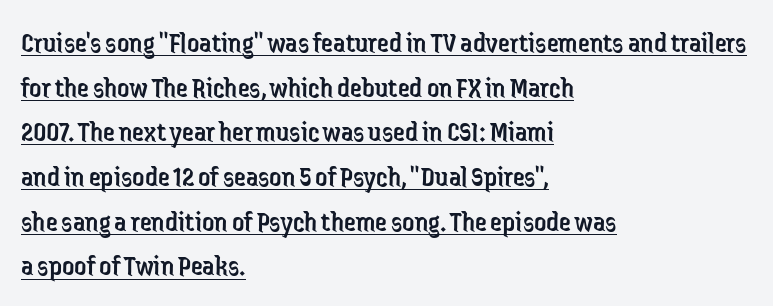
Looks like someone drew a line under every word here. Proportional: the letters do not fall into vertical columns. The leading is moderate, giving the passage an even texture. Ascenders rise straight up at ninety degrees.
